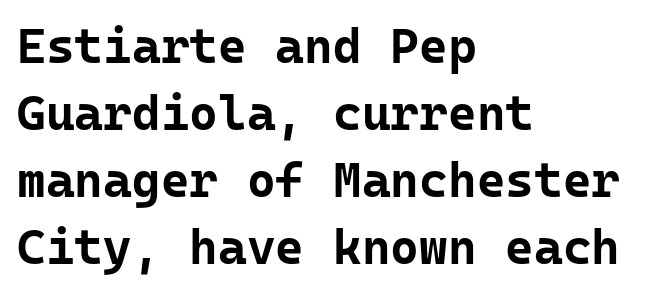
Italic: no, the glyphs are upright roman. Alignment: flush left. This sample has the even, mechanical cadence of fixed-width lettering. The rendering shows plain stroke endings on the letterforms — a sans-serif design. This rendering leaves character spacing at its baseline value. Students, observe: this is what conventionally led text looks like.
